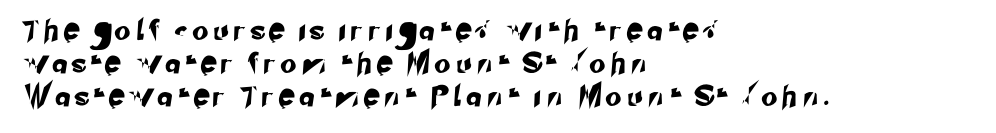
The image shows 20 px text type; set left-aligned, normal line spacing (1.65x), unusually wide letter spacing (+0.38 em), not underlined.
